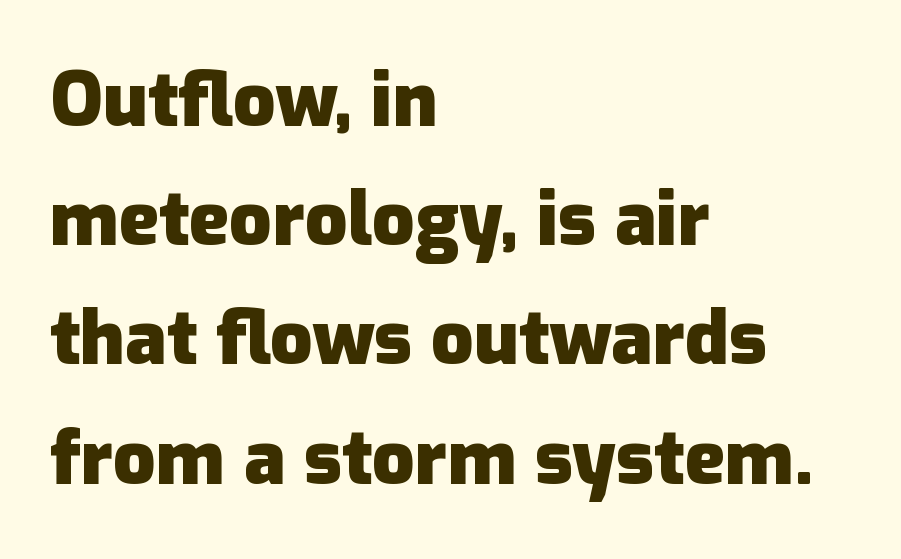
Q: Is the text bold? A: Yes.
Q: Is the text italic (slanted)? A: No, it is upright.
Q: Is the typeface a serif or a sans-serif typeface? A: Sans-serif.
Q: Is the text underlined? A: No.
Q: How is the paragraph aligned? A: Left-aligned.
Q: Is the spacing between letters normal or unusually wide? A: Normal.
Q: Is the spacing between lines tight, normal or loose? A: Normal.
Q: Width (condensed, normal, or wide)? A: Normal.
Q: Stroke contrast? A: Low.
Q: x-height? A: Medium.
Q: Monospaced? A: No.
